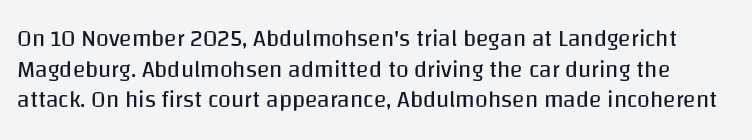
{"italic": "no", "bold": "no", "underline": "no", "line_spacing": "normal", "line_spacing_ratio": 1.33, "letter_spacing": "normal", "letter_spacing_em": 0.0, "glyph_px": 23}
